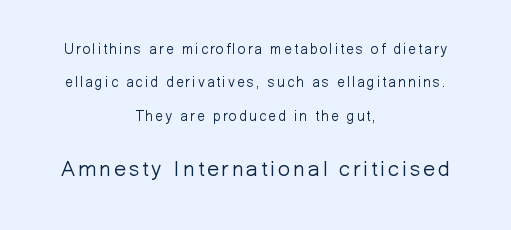
Q: Is the text bold? A: No.
Q: Is the text italic (slanted)? A: No, it is upright.
Q: Is the text underlined? A: No.
Q: How is the paragraph aligned? A: Centered.
Q: Is the spacing between lines tight, normal or loose? A: Loose.
Q: Which block of text is set in a larger size, the first (top) or the second (bottom)? A: The second (bottom) one.
